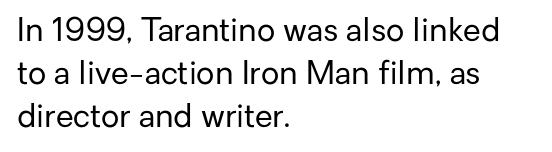
{"serif": "no", "italic": "no", "bold": "no", "weight": "regular", "width": "normal", "stroke_contrast": "low", "x_height": "medium", "monospaced": "no", "underline": "no", "align": "left", "line_spacing": "normal", "line_spacing_ratio": 1.34, "letter_spacing": "normal", "letter_spacing_em": 0.0, "glyph_px": 32}
